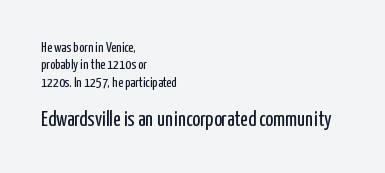
Reading top to bottom, the characters get bigger at the block break. These lines are set flush left with a ragged right edge. The face used here is rendered with its standard letterfit. The lettering stays uniformly vertical, giving the passage a roman look. Weight class: somewhere from thin through regular.
